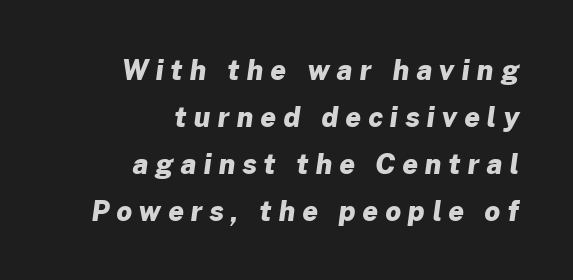
The image shows 27 px bold type; set right-aligned, line spacing 1.74x, unusually wide letter spacing (+0.27 em), not underlined.
